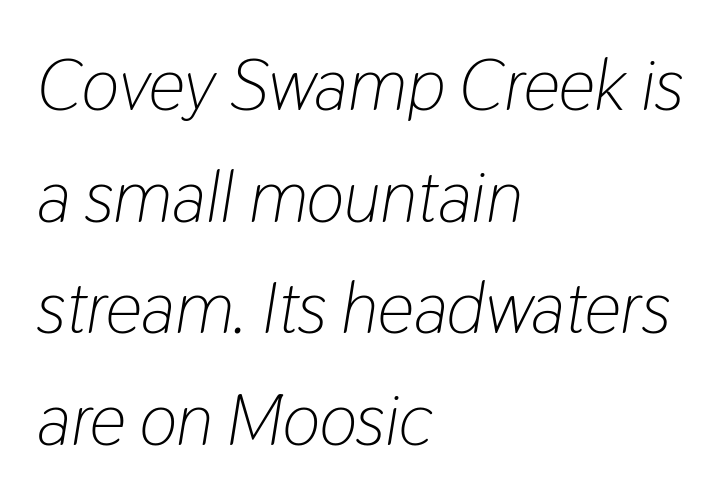
Each letter keeps its own natural width here, so spacing adapts to shape. Clear beneath every line of the passage. Baseline-to-baseline distance is the conventional proportion of letter height. Notice how the stems are inclined rather than vertical — that's the hallmark of italics. Spacing between characters is what you'd get straight out of the box. Line beginnings align vertically; line endings do not.
